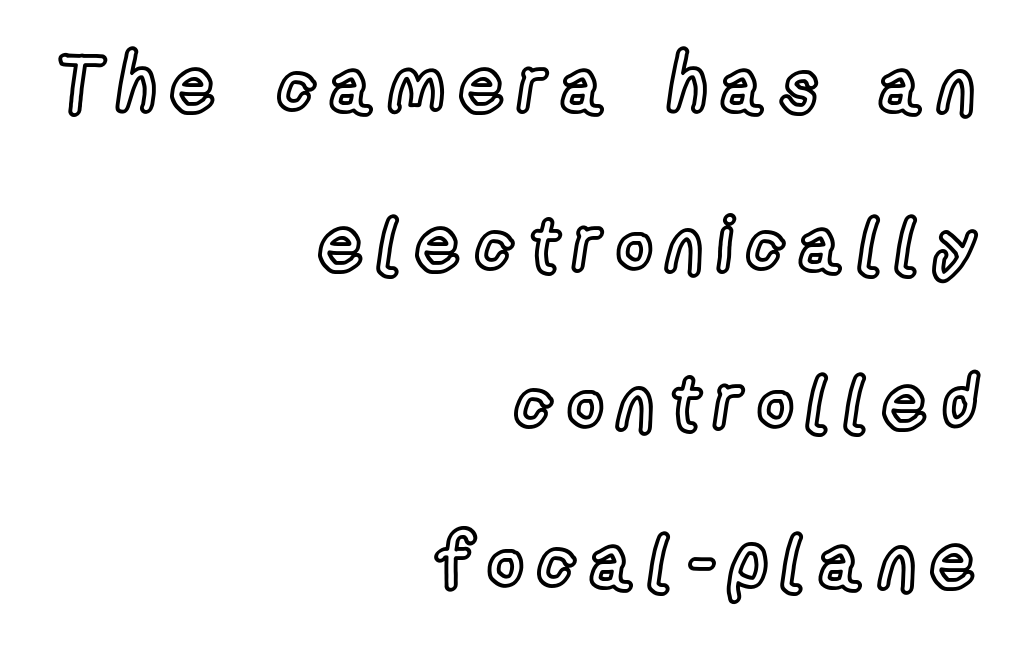
The image shows 77 px condensed type; set right-aligned, loose line spacing (2.06x), not underlined; a medium x-height.
